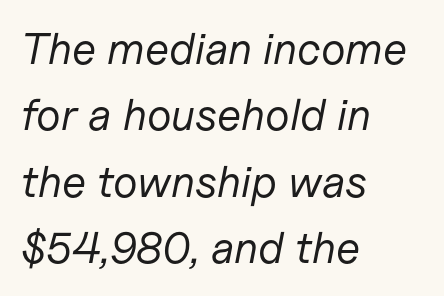
Inter-character spacing is left at the font's built-in metrics. Stems here are at most as thick as an everyday book face. The rendering applies a slant to the glyphs. In terms of leading, this rendering sits right in the middle. The passage shown is not underscored anywhere. Is the block centered? No — it sits flush against the left margin.
